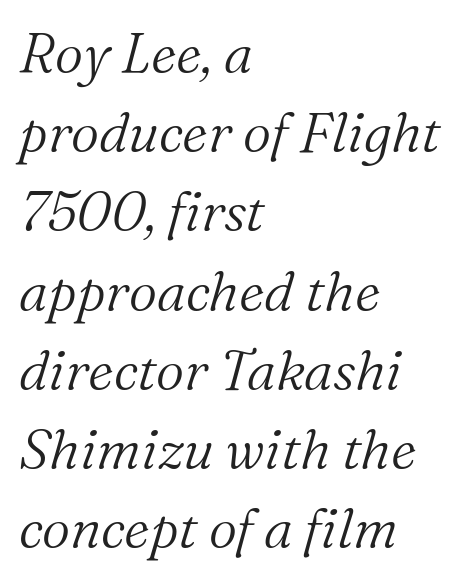
{"serif": "yes", "italic": "yes", "lean": "right", "slant_degrees": 16, "bold": "no", "weight": "light", "width": "normal", "stroke_contrast": "medium", "x_height": "medium", "monospaced": "no", "underline": "no", "align": "left", "line_spacing": "normal", "line_spacing_ratio": 1.44, "letter_spacing": "normal", "letter_spacing_em": 0.0, "glyph_px": 55}
